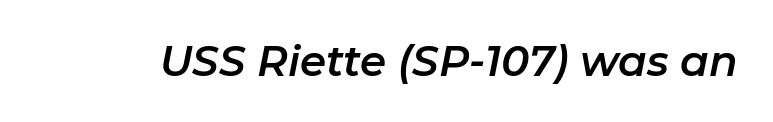
The image shows 42 px text type, italic (leaning right); set normal letter spacing, not underlined; low stroke contrast and a medium x-height.
